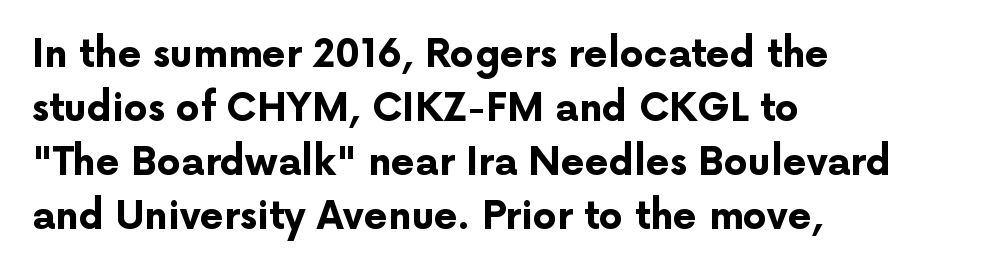
Q: Is the text bold? A: Yes.
Q: Is the text italic (slanted)? A: No, it is upright.
Q: Is the typeface a serif or a sans-serif typeface? A: Sans-serif.
Q: Is the text underlined? A: No.
Q: How is the paragraph aligned? A: Left-aligned.
Q: Is the spacing between letters normal or unusually wide? A: Normal.
Q: Is the spacing between lines tight, normal or loose? A: Normal.
Q: Width (condensed, normal, or wide)? A: Normal.
Q: Stroke contrast? A: Low.
Q: x-height? A: Medium.
Q: Monospaced? A: No.
